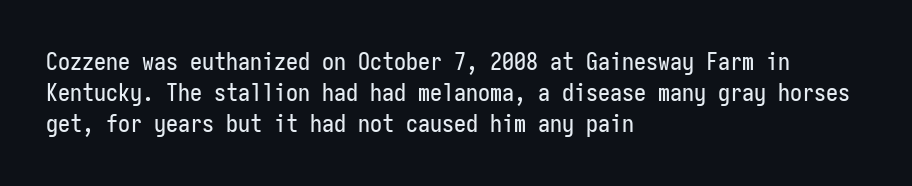
Q: Is the text italic (slanted)? A: No, it is upright.
Q: Is the text underlined? A: No.
Q: How is the paragraph aligned? A: Left-aligned.
Q: Is the spacing between letters normal or unusually wide? A: Normal.
Q: Is the spacing between lines tight, normal or loose? A: Normal.
